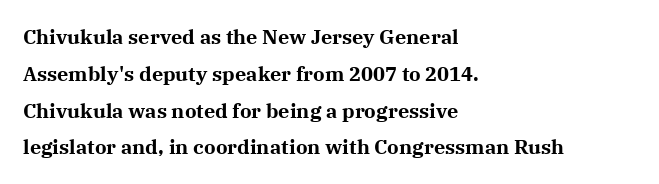
{"italic": "no", "bold": "yes", "underline": "no", "align": "left", "line_spacing_ratio": 1.84, "letter_spacing": "normal", "letter_spacing_em": 0.0, "glyph_px": 20}
